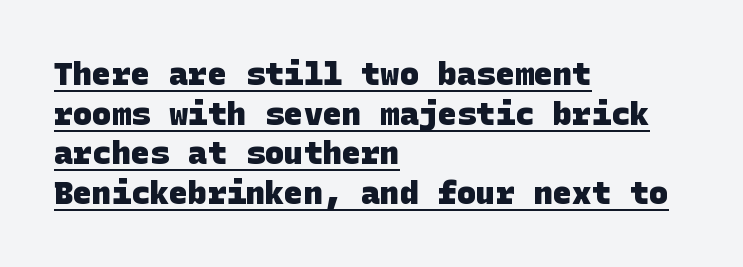
Compared with a centered layout, this one pins lines to the left instead. Pretty heavy lettering here — definitely bold. Stroke terminals: plain, sans-serif. Spacing between characters is what you'd get straight out of the box.
